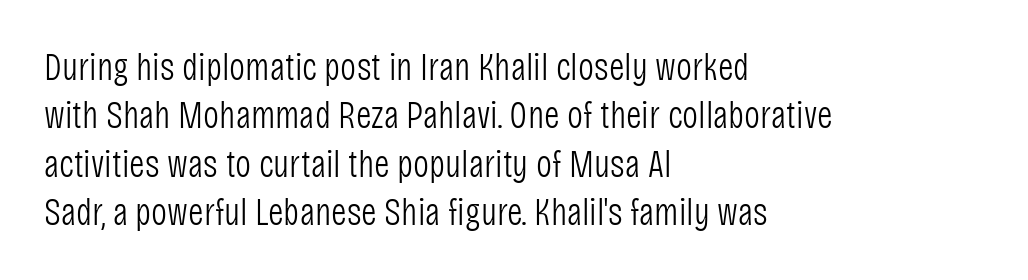
The image shows 38 px light, condensed sans-serif type, upright; set left-aligned, normal line spacing (1.27x), normal letter spacing, not underlined; low stroke contrast and a large x-height.
